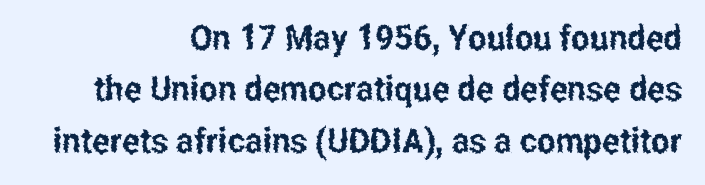
Q: Is the text italic (slanted)? A: No, it is upright.
Q: Is the typeface a serif or a sans-serif typeface? A: Sans-serif.
Q: Is the text underlined? A: No.
Q: How is the paragraph aligned? A: Right-aligned.
Q: Is the spacing between letters normal or unusually wide? A: Normal.
Q: Is the spacing between lines tight, normal or loose? A: Normal.
Q: Width (condensed, normal, or wide)? A: Condensed.
Q: Stroke contrast? A: Low.
Q: x-height? A: Medium.
Q: Monospaced? A: No.
